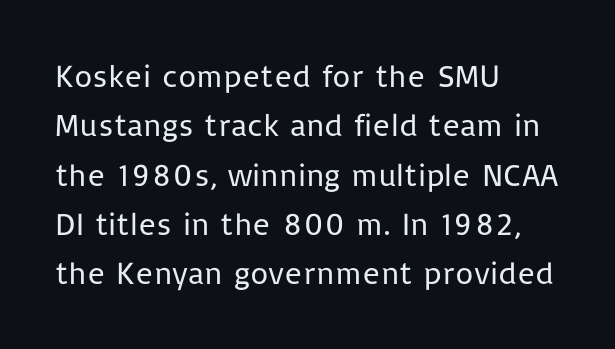
{"serif": "no", "italic": "no", "bold": "no", "weight": "regular", "width": "normal", "stroke_contrast": "low", "x_height": "medium", "monospaced": "no", "underline": "no", "align": "left", "line_spacing": "normal", "line_spacing_ratio": 1.54, "letter_spacing": "normal", "letter_spacing_em": 0.0, "glyph_px": 32}
